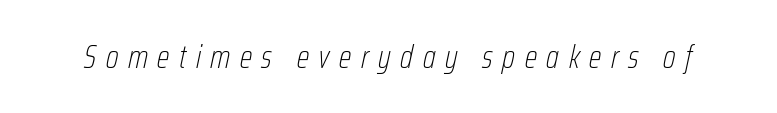
The image shows 33 px thin, condensed type, italic (leaning right); set unusually wide letter spacing (+0.29 em), not underlined; low stroke contrast and a medium x-height.
